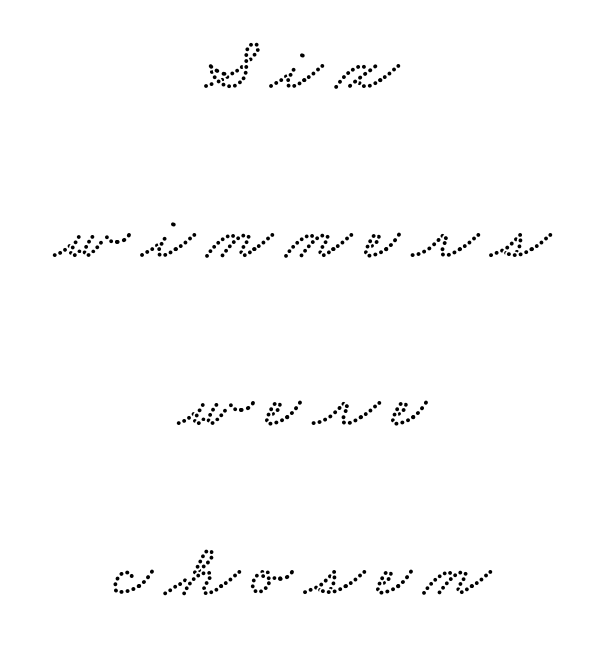
Underline: absent. Students, observe: this is what heavily led, spacious text looks like. The setting favours the middle, as headings and verse often do. The face used here is proportionally spaced, like ordinary book or web type.
